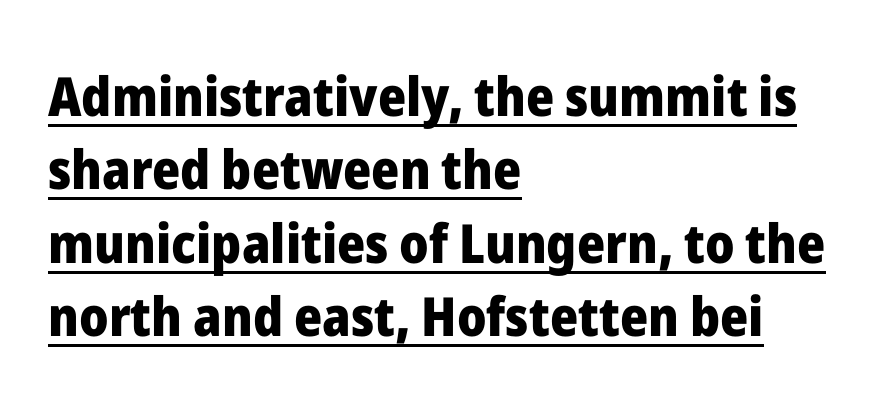
{"serif": "no", "italic": "no", "bold": "yes", "weight": "heavy", "width": "normal", "stroke_contrast": "low", "x_height": "medium", "monospaced": "no", "underline": "yes", "align": "left", "line_spacing": "normal", "line_spacing_ratio": 1.36, "letter_spacing": "normal", "letter_spacing_em": 0.0, "glyph_px": 54}
